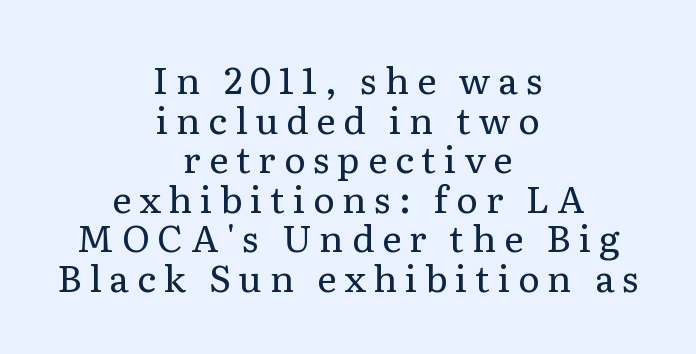
The image shows 37 px regular-weight serif type, upright; set centered, tight line spacing (1.07x), unusually wide letter spacing (+0.21 em), not underlined; low stroke contrast and a medium x-height.
